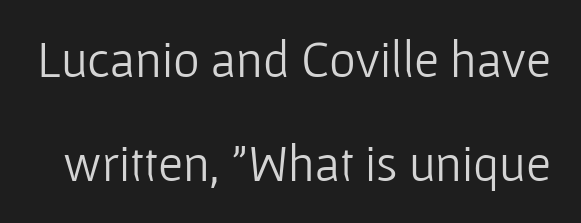
Q: Is the text bold? A: No.
Q: Is the text italic (slanted)? A: No, it is upright.
Q: Is the typeface a serif or a sans-serif typeface? A: Sans-serif.
Q: Is the text underlined? A: No.
Q: Is the spacing between letters normal or unusually wide? A: Normal.
Q: Is the spacing between lines tight, normal or loose? A: Loose.
Q: Width (condensed, normal, or wide)? A: Normal.
Q: Stroke contrast? A: Low.
Q: x-height? A: Medium.
Q: Monospaced? A: No.
